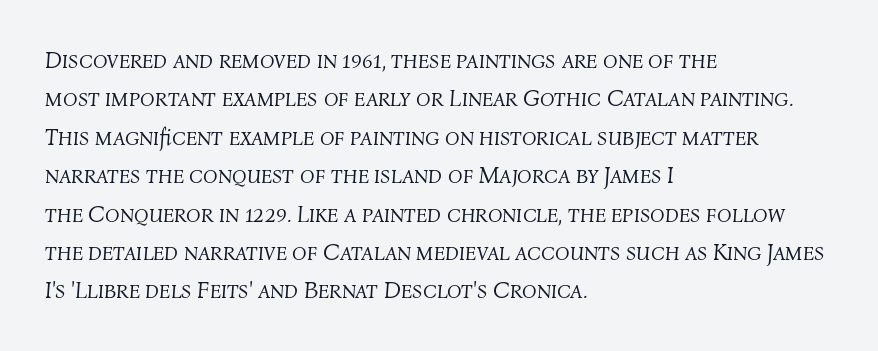
{"italic": "yes", "lean": "right", "slant_degrees": 4, "bold": "no", "underline": "no", "align": "left", "line_spacing": "normal", "line_spacing_ratio": 1.6, "letter_spacing": "normal", "letter_spacing_em": 0.0, "glyph_px": 24}
